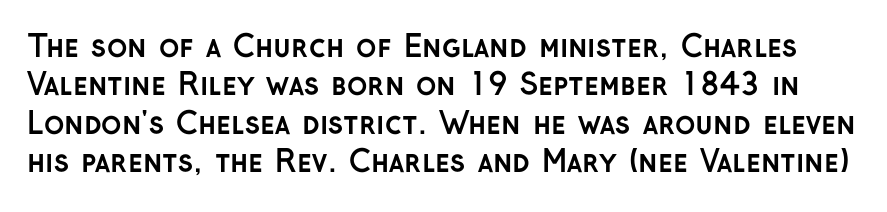
Notice how descenders clear the ascenders below comfortably — that's standard leading. Words appear dense and cohesive because spacing is normal. Stroke terminals: plain, sans-serif. You could not count columns in this text — the font is proportionally spaced.
